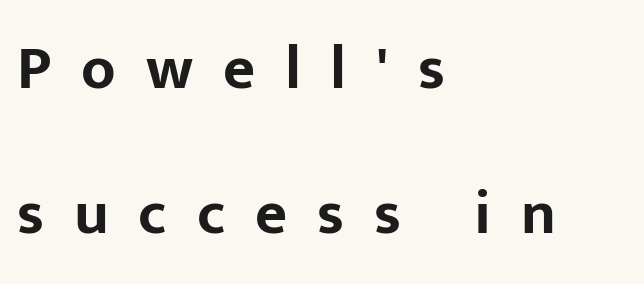
The image shows 62 px bold sans-serif type, upright; set left-aligned, loose line spacing (2.34x), unusually wide letter spacing (+0.48 em), not underlined; low stroke contrast and a medium x-height.
